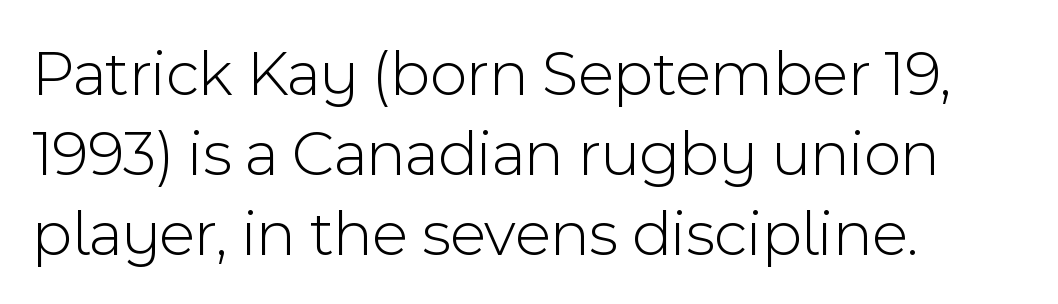
The image shows 65 px light sans-serif type, upright; set left-aligned, line spacing 1.23x, normal letter spacing, not underlined; a medium x-height.
